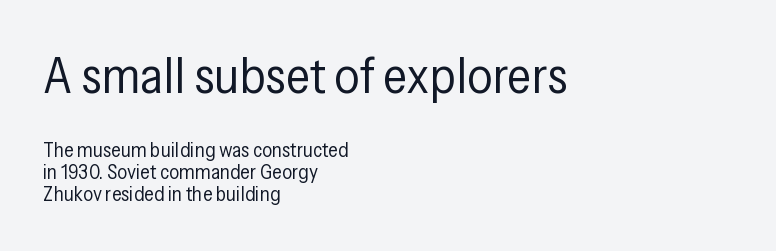
Q: Is the text bold? A: No.
Q: Is the text italic (slanted)? A: No, it is upright.
Q: Is the typeface a serif or a sans-serif typeface? A: Sans-serif.
Q: Is the text underlined? A: No.
Q: How is the paragraph aligned? A: Left-aligned.
Q: Is the spacing between letters normal or unusually wide? A: Normal.
Q: Is the spacing between lines tight, normal or loose? A: Tight.
Q: Which block of text is set in a larger size, the first (top) or the second (bottom)? A: The first (top) one.
Q: Width (condensed, normal, or wide)? A: Condensed.
Q: Stroke contrast? A: Low.
Q: x-height? A: Medium.
Q: Monospaced? A: No.
